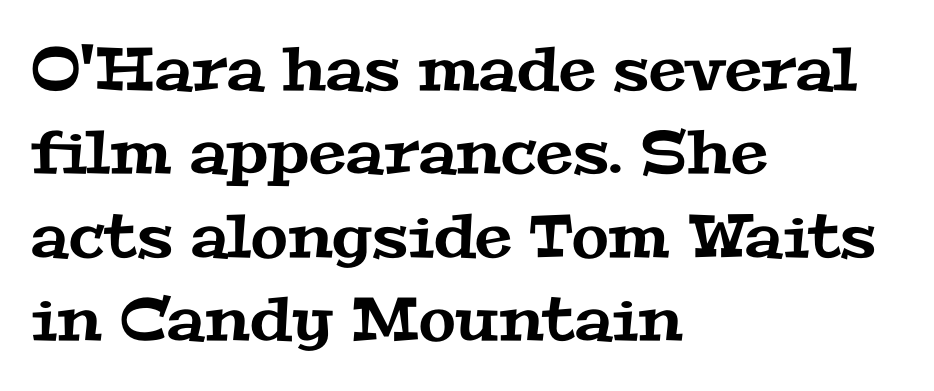
Q: Is the typeface a serif or a sans-serif typeface? A: Serif.
Q: Is the text underlined? A: No.
Q: How is the paragraph aligned? A: Left-aligned.
Q: Is the spacing between letters normal or unusually wide? A: Normal.
Q: Is the spacing between lines tight, normal or loose? A: Normal.
Q: Width (condensed, normal, or wide)? A: Wide.
Q: Stroke contrast? A: Medium.
Q: x-height? A: Medium.
Q: Monospaced? A: No.
